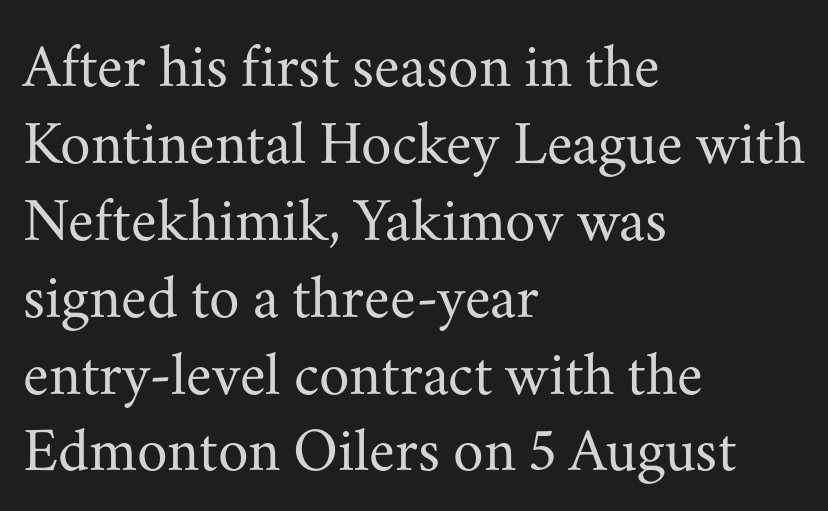
Q: Is the text bold? A: No.
Q: Is the text italic (slanted)? A: No, it is upright.
Q: Is the typeface a serif or a sans-serif typeface? A: Serif.
Q: Is the text underlined? A: No.
Q: How is the paragraph aligned? A: Left-aligned.
Q: Is the spacing between letters normal or unusually wide? A: Normal.
Q: Width (condensed, normal, or wide)? A: Normal.
Q: Stroke contrast? A: Medium.
Q: x-height? A: Small.
Q: Monospaced? A: No.
